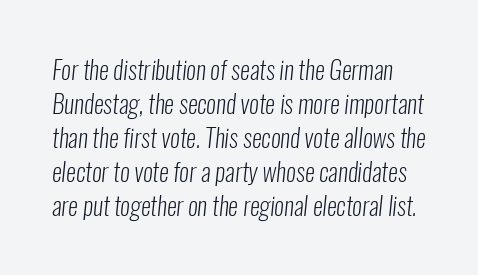
Q: Is the text bold? A: No.
Q: Is the text underlined? A: No.
Q: Is the spacing between letters normal or unusually wide? A: Normal.
Q: Is the spacing between lines tight, normal or loose? A: Normal.
